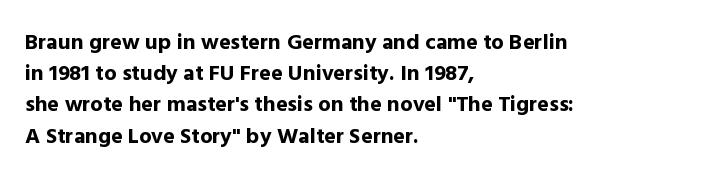
Q: Is the text bold? A: Yes.
Q: Is the text italic (slanted)? A: No, it is upright.
Q: Is the text underlined? A: No.
Q: How is the paragraph aligned? A: Left-aligned.
Q: Is the spacing between letters normal or unusually wide? A: Normal.
Q: Is the spacing between lines tight, normal or loose? A: Normal.
